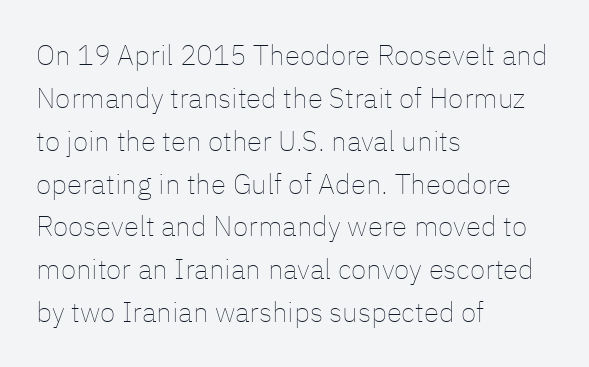
A typesetter would call this zero additional tracking. The lines in this sample share a left origin and differ only in where they stop. Students, observe: this is what conventionally led text looks like. This is not heavy type; no bold has been used. Looks like regular typesetting: each glyph gets only the width it needs.
